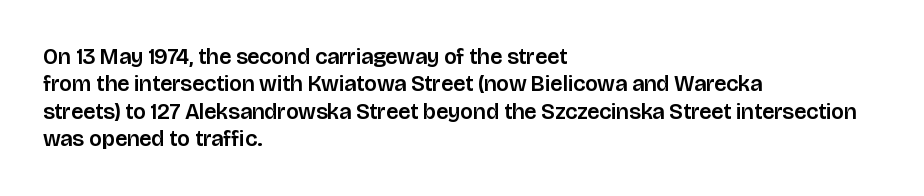
Q: Is the text italic (slanted)? A: No, it is upright.
Q: Is the text underlined? A: No.
Q: How is the paragraph aligned? A: Left-aligned.
Q: Is the spacing between letters normal or unusually wide? A: Normal.
Q: Is the spacing between lines tight, normal or loose? A: Normal.
